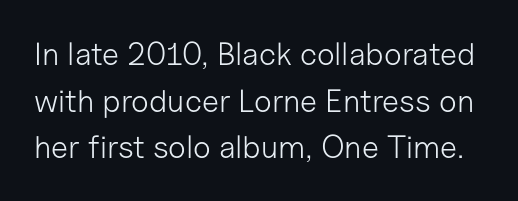
Q: Is the text bold? A: No.
Q: Is the text italic (slanted)? A: No, it is upright.
Q: Is the typeface a serif or a sans-serif typeface? A: Sans-serif.
Q: Is the text underlined? A: No.
Q: Is the spacing between letters normal or unusually wide? A: Normal.
Q: Is the spacing between lines tight, normal or loose? A: Normal.
Q: Width (condensed, normal, or wide)? A: Normal.
Q: Stroke contrast? A: Low.
Q: x-height? A: Medium.
Q: Monospaced? A: No.
